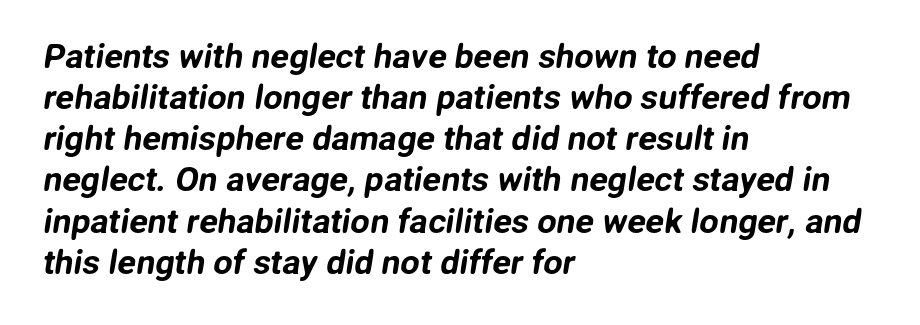
The image shows 34 px sans-serif type; set left-aligned, line spacing 1.21x, normal letter spacing, not underlined; low stroke contrast and a medium x-height.
